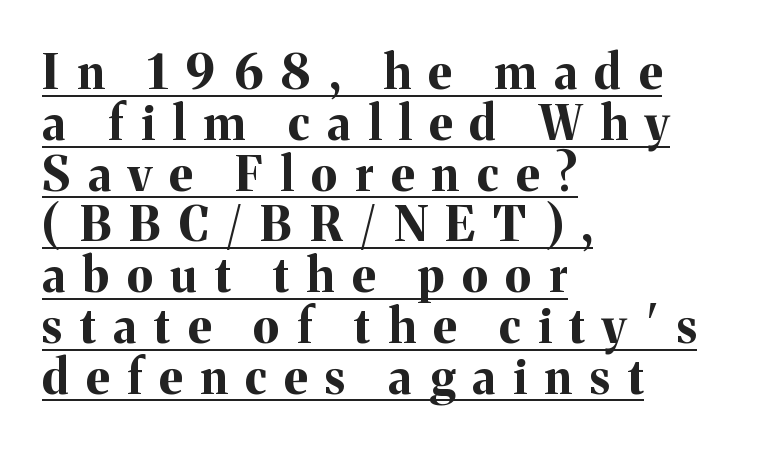
The image shows 47 px bold serif type, upright; set left-aligned, tight line spacing (1.08x), unusually wide letter spacing (+0.38 em), underlined; medium stroke contrast and a medium x-height.
